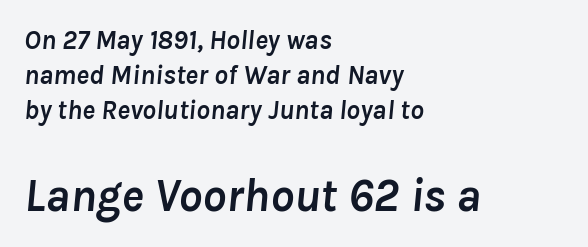
The font's italic variant was chosen for this text. A typesetter would call this proportional, since set widths differ per character. The line-height multiplier appears to be the usual default. How are the letters spaced? Ordinarily, with no added tracking. As a designer I'd log this as weight 700, bold.
